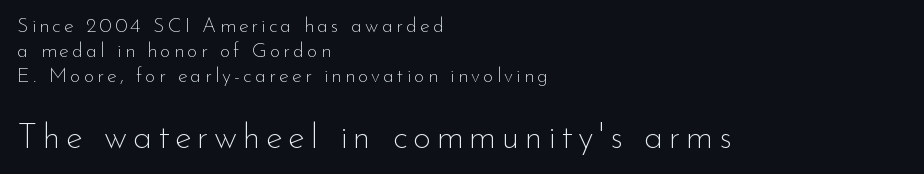
Q: Is the text bold? A: No.
Q: Is the text italic (slanted)? A: No, it is upright.
Q: Is the typeface a serif or a sans-serif typeface? A: Sans-serif.
Q: Is the text underlined? A: No.
Q: How is the paragraph aligned? A: Left-aligned.
Q: Is the spacing between lines tight, normal or loose? A: Normal.
Q: Which block of text is set in a larger size, the first (top) or the second (bottom)? A: The second (bottom) one.
Q: Width (condensed, normal, or wide)? A: Normal.
Q: Stroke contrast? A: Low.
Q: x-height? A: Small.
Q: Monospaced? A: No.
